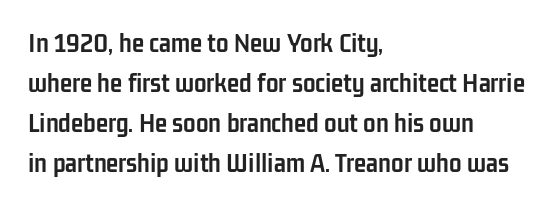
The image shows 28 px semibold, condensed sans-serif type, upright; set left-aligned, normal line spacing (1.43x), normal letter spacing, not underlined; low stroke contrast and a medium x-height.
